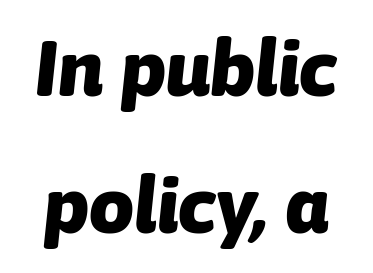
Q: Is the text bold? A: Yes.
Q: Is the text italic (slanted)? A: Yes, it leans right by about 6 degrees.
Q: Is the text underlined? A: No.
Q: Is the spacing between letters normal or unusually wide? A: Normal.
Q: Width (condensed, normal, or wide)? A: Normal.
Q: Stroke contrast? A: Low.
Q: x-height? A: Medium.
Q: Monospaced? A: No.
